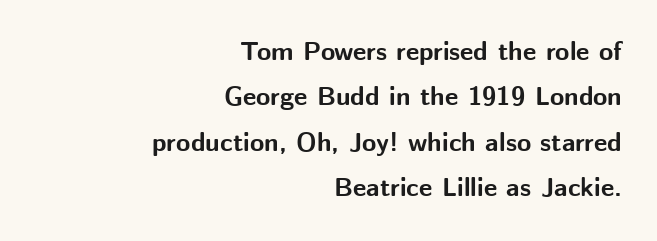
Q: Is the text bold? A: Yes.
Q: Is the text italic (slanted)? A: No, it is upright.
Q: Is the text underlined? A: No.
Q: How is the paragraph aligned? A: Right-aligned.
Q: Is the spacing between letters normal or unusually wide? A: Normal.
